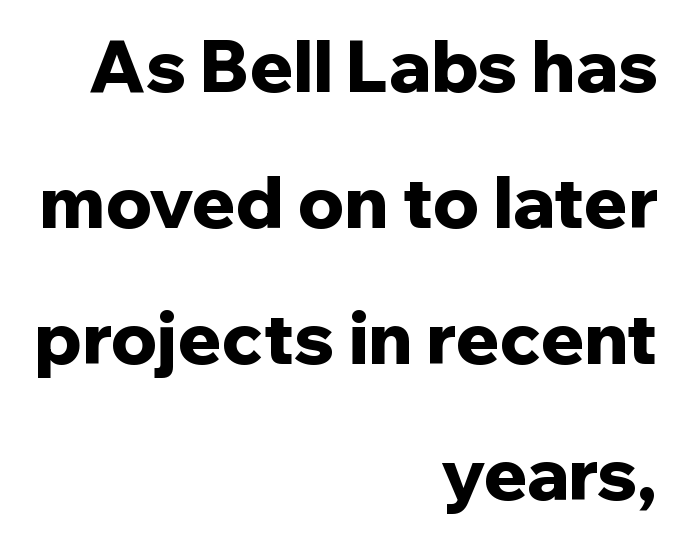
Short and long lines alike share a common ending point at right. Classification — sans serif. Strong, thick strokes mark this as bold type. The baseline area is clear. These lines are rendered in a variable-pitch font.
